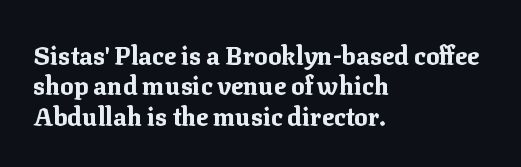
{"italic": "no", "bold": "yes", "underline": "no", "align": "left", "line_spacing_ratio": 1.22, "letter_spacing": "normal", "letter_spacing_em": 0.0, "glyph_px": 25}
